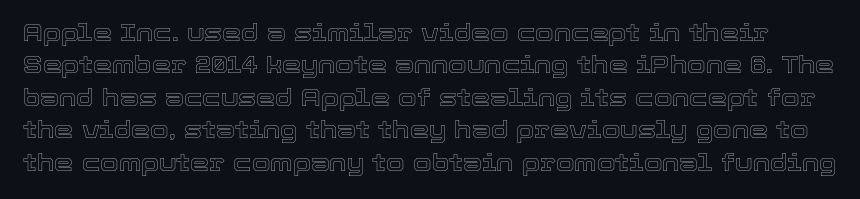
Q: Is the text italic (slanted)? A: No, it is upright.
Q: Is the text underlined? A: No.
Q: Is the spacing between letters normal or unusually wide? A: Normal.
Q: Is the spacing between lines tight, normal or loose? A: Normal.
